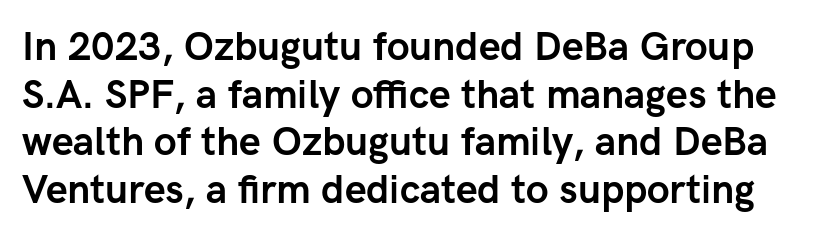
The image shows 39 px semibold sans-serif type, upright; set line spacing 1.22x, normal letter spacing, not underlined; low stroke contrast and a medium x-height.
